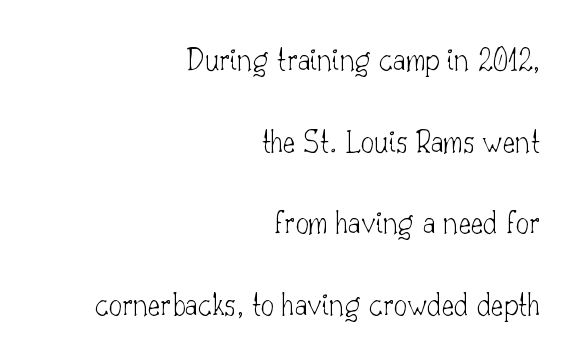
Q: Is the text bold? A: No.
Q: Is the text italic (slanted)? A: No, it is upright.
Q: Is the typeface a serif or a sans-serif typeface? A: Serif.
Q: Is the text underlined? A: No.
Q: How is the paragraph aligned? A: Right-aligned.
Q: Is the spacing between letters normal or unusually wide? A: Normal.
Q: Is the spacing between lines tight, normal or loose? A: Loose.
Q: Width (condensed, normal, or wide)? A: Normal.
Q: Stroke contrast? A: Low.
Q: x-height? A: Small.
Q: Monospaced? A: No.
